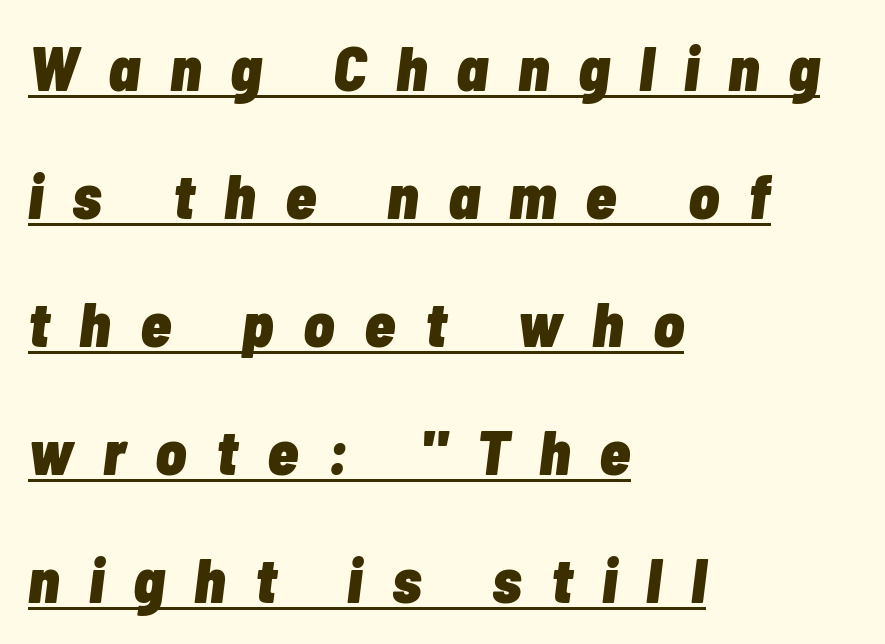
The image shows 63 px heavy, condensed type, italic (leaning right); set left-aligned, loose line spacing (2.03x), unusually wide letter spacing (+0.47 em), underlined; low stroke contrast and a medium x-height.
